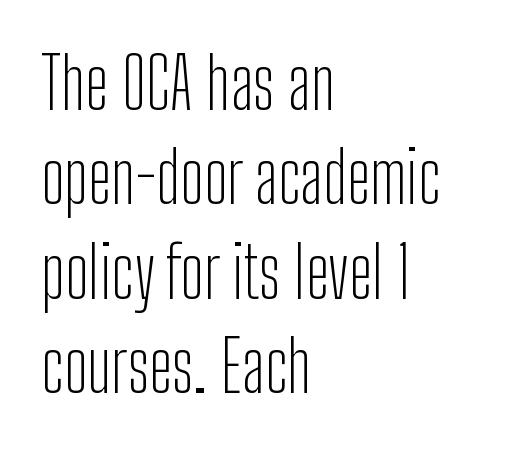
Q: Is the text bold? A: No.
Q: Is the text italic (slanted)? A: No, it is upright.
Q: Is the typeface a serif or a sans-serif typeface? A: Sans-serif.
Q: Is the text underlined? A: No.
Q: How is the paragraph aligned? A: Left-aligned.
Q: Is the spacing between letters normal or unusually wide? A: Normal.
Q: Is the spacing between lines tight, normal or loose? A: Normal.
Q: Width (condensed, normal, or wide)? A: Condensed.
Q: Stroke contrast? A: Low.
Q: x-height? A: Medium.
Q: Monospaced? A: No.
